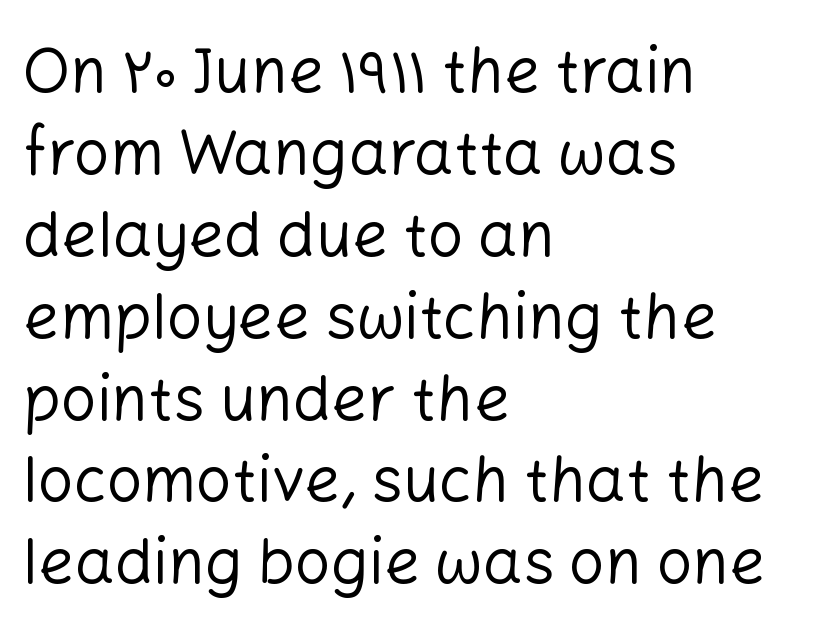
Varying glyph widths throughout — classic text-font behaviour. No extra ink here — the face is not bold. Every character sits straight up, as roman type does. Notice how descenders clear the ascenders below comfortably — that's standard leading. The space beneath each line is pristine and unruled. The lines are quadded left.
